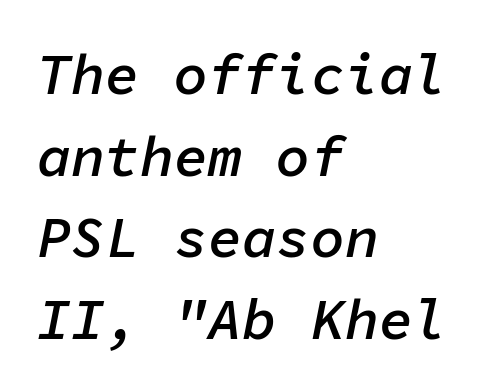
Q: Is the text bold? A: Semi-bold.
Q: Is the text italic (slanted)? A: Yes, it leans right by about 11 degrees.
Q: Is the text underlined? A: No.
Q: How is the paragraph aligned? A: Left-aligned.
Q: Is the spacing between letters normal or unusually wide? A: Normal.
Q: Is the spacing between lines tight, normal or loose? A: Normal.
Q: Width (condensed, normal, or wide)? A: Normal.
Q: Stroke contrast? A: Low.
Q: x-height? A: Medium.
Q: Monospaced? A: Yes.
